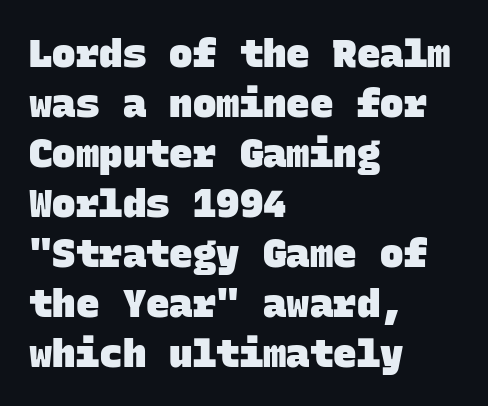
The passage shown is not underscored anywhere. Weight: bold. I'd call this a sans setting — the letters go barefoot. You could count columns in this text — the font is strictly monospaced.
